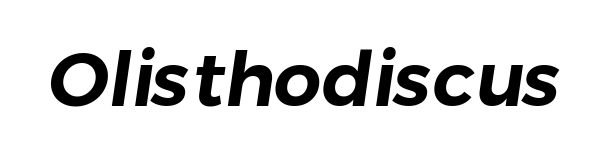
The image shows 75 px sans-serif type; set normal letter spacing, not underlined; low stroke contrast and a medium x-height.
